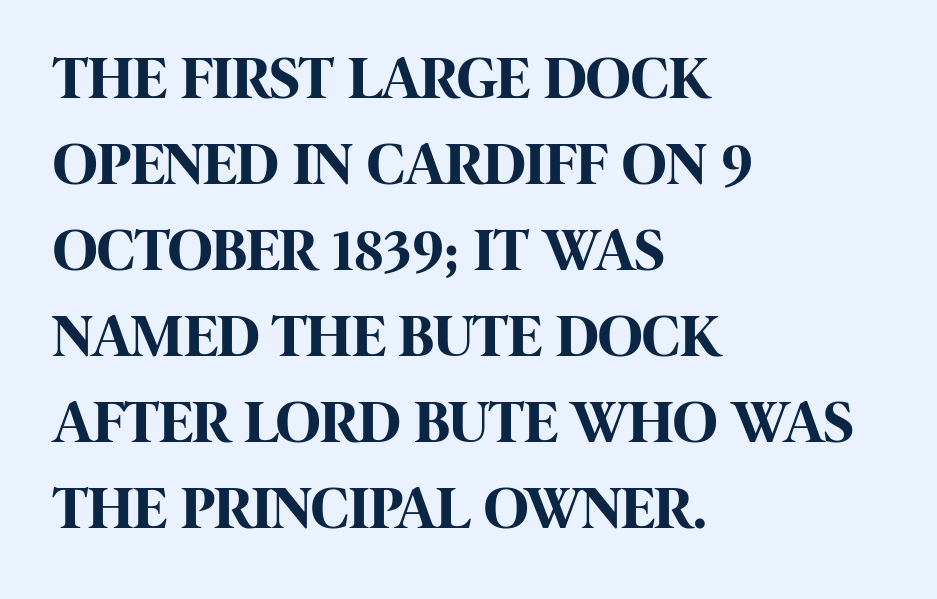
{"serif": "no", "italic": "no", "bold": "yes", "weight": "bold", "width": "condensed", "stroke_contrast": "high", "x_height": "large", "monospaced": "no", "underline": "no", "align": "left", "line_spacing": "normal", "line_spacing_ratio": 1.41, "letter_spacing": "normal", "letter_spacing_em": 0.0, "glyph_px": 61}
